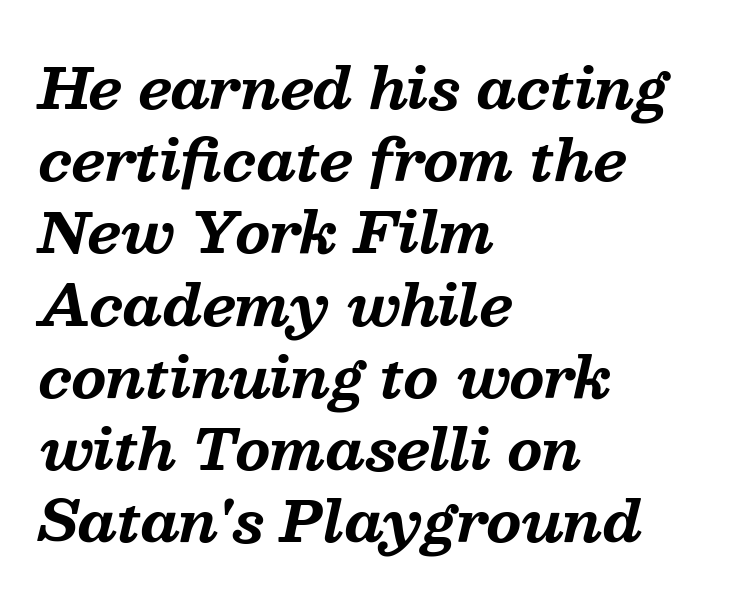
The image shows 56 px bold serif type, italic (leaning right); set left-aligned, normal line spacing (1.29x), normal letter spacing, not underlined; medium stroke contrast and a medium x-height.
